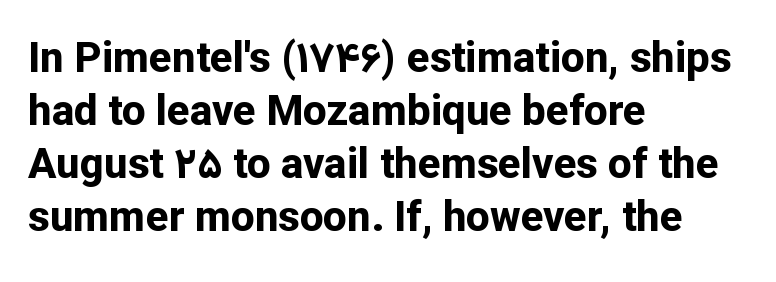
Q: Is the text bold? A: Yes.
Q: Is the text italic (slanted)? A: No, it is upright.
Q: Is the typeface a serif or a sans-serif typeface? A: Sans-serif.
Q: Is the text underlined? A: No.
Q: How is the paragraph aligned? A: Left-aligned.
Q: Is the spacing between letters normal or unusually wide? A: Normal.
Q: Is the spacing between lines tight, normal or loose? A: Normal.
Q: Width (condensed, normal, or wide)? A: Normal.
Q: Stroke contrast? A: Low.
Q: x-height? A: Medium.
Q: Monospaced? A: No.
